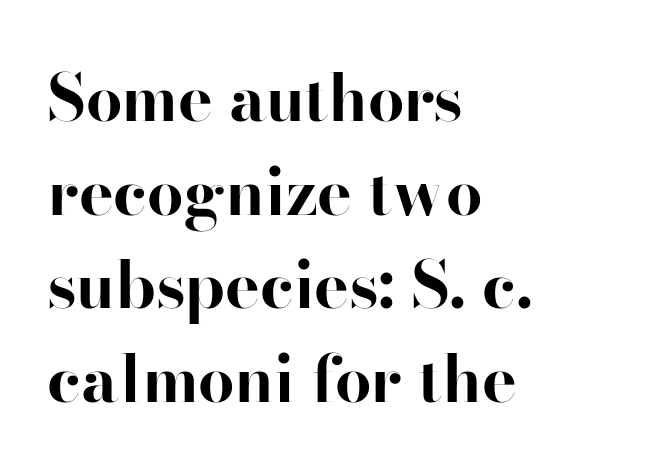
The area under the type is left untouched. These lines keep a tight, regular rhythm from letter to letter. As a designer I'd log this as weight 700, bold. The rows are spaced the way most documents space them. Old-style or modern, the face here clearly has serifs.
